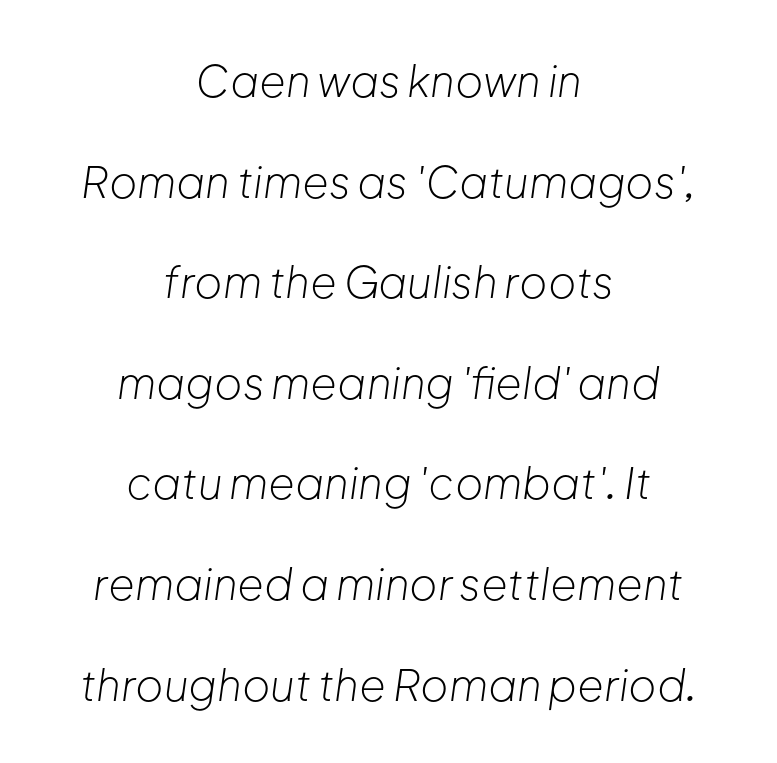
Alignment: centered. A great deal of white space separates one row of letters from the next. Observe the ordinary spacing: letters are neighbours, not strangers. Weight: in the light-to-regular range. Is the type slanted? Yes — the strokes lean at a clear angle.
